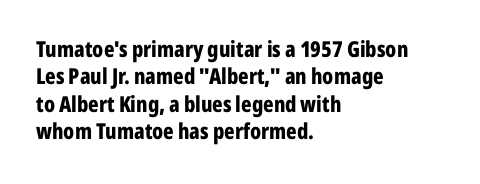
Q: Is the text bold? A: Yes.
Q: Is the text italic (slanted)? A: No, it is upright.
Q: Is the text underlined? A: No.
Q: How is the paragraph aligned? A: Left-aligned.
Q: Is the spacing between letters normal or unusually wide? A: Normal.
